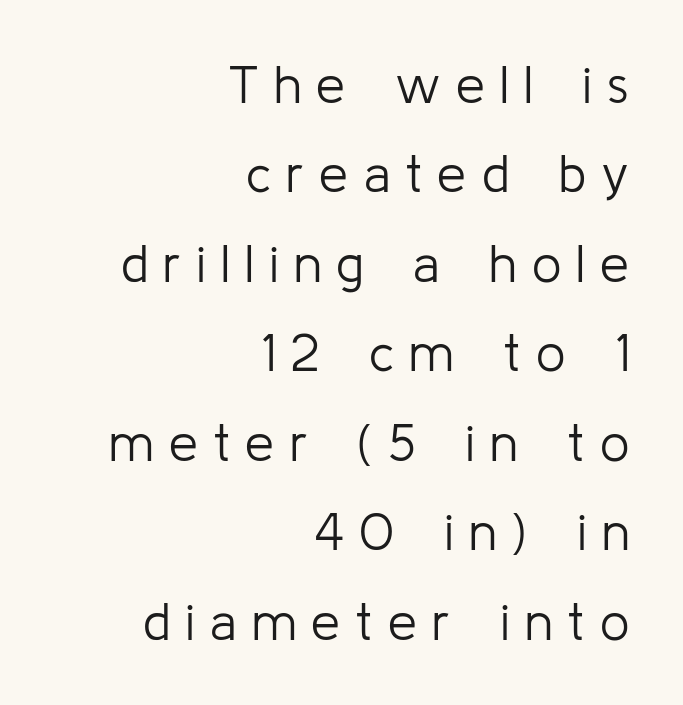
Q: Is the text bold? A: No.
Q: Is the text italic (slanted)? A: No, it is upright.
Q: Is the typeface a serif or a sans-serif typeface? A: Sans-serif.
Q: Is the text underlined? A: No.
Q: How is the paragraph aligned? A: Right-aligned.
Q: Is the spacing between letters normal or unusually wide? A: Unusually wide.
Q: Width (condensed, normal, or wide)? A: Normal.
Q: Stroke contrast? A: Low.
Q: x-height? A: Medium.
Q: Monospaced? A: No.
